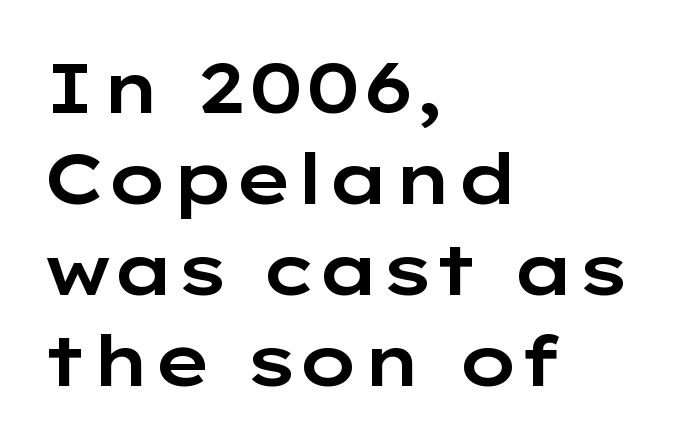
Q: Is the text italic (slanted)? A: No, it is upright.
Q: Is the typeface a serif or a sans-serif typeface? A: Sans-serif.
Q: Is the text underlined? A: No.
Q: How is the paragraph aligned? A: Left-aligned.
Q: Is the spacing between letters normal or unusually wide? A: Normal.
Q: Is the spacing between lines tight, normal or loose? A: Normal.
Q: Width (condensed, normal, or wide)? A: Wide.
Q: Stroke contrast? A: Low.
Q: x-height? A: Medium.
Q: Monospaced? A: No.
